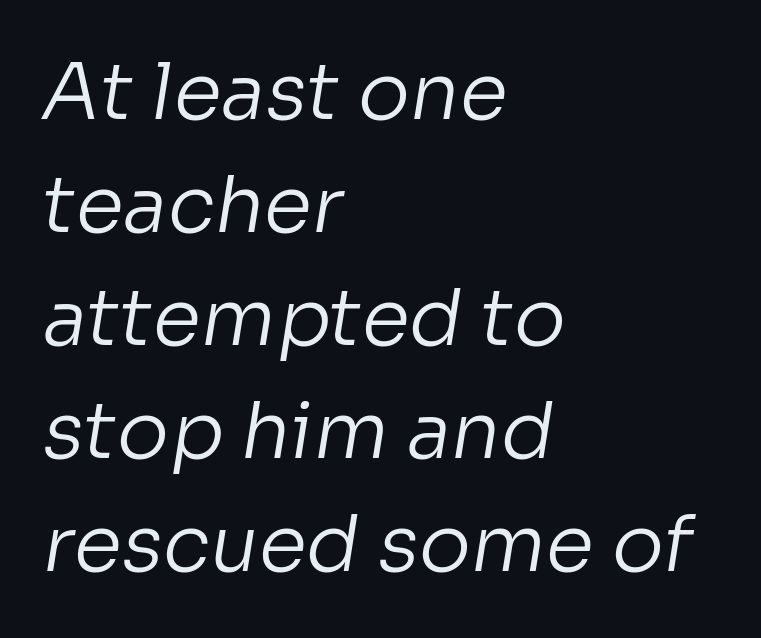
{"serif": "no", "bold": "no", "weight": "regular", "width": "normal", "stroke_contrast": "low", "x_height": "medium", "monospaced": "no", "underline": "no", "align": "left", "line_spacing": "normal", "line_spacing_ratio": 1.45, "letter_spacing": "normal", "letter_spacing_em": 0.0, "glyph_px": 78}
